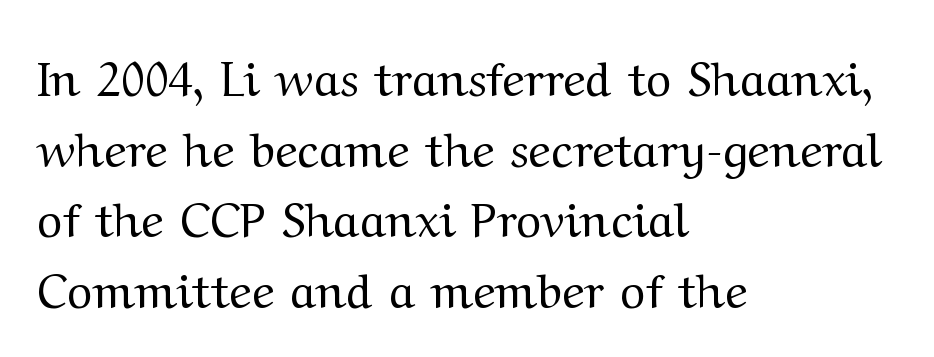
The image shows 48 px regular-weight, wide serif type, upright; set left-aligned, normal line spacing (1.47x), normal letter spacing, not underlined; medium stroke contrast and a medium x-height.
